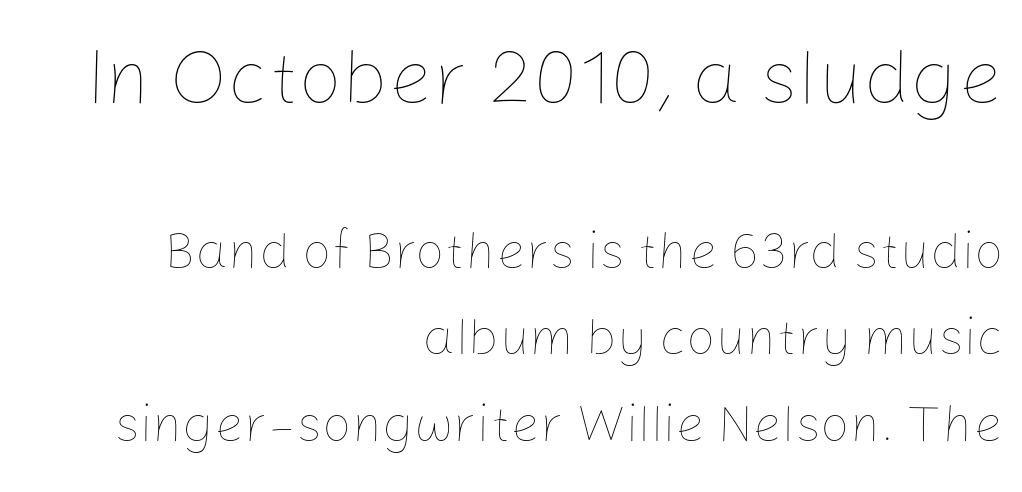
The image shows 78 px thin type, upright; set right-aligned, normal line spacing (1.67x), normal letter spacing, not underlined; the first (top) block is 1.5x larger; low stroke contrast and a medium x-height.
